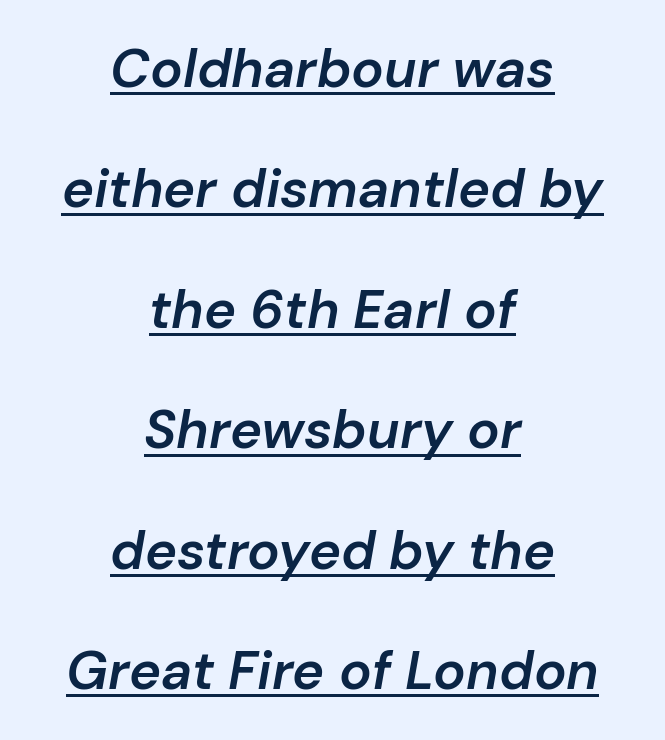
Q: Is the text bold? A: Semi-bold.
Q: Is the text italic (slanted)? A: Yes, it leans right by about 10 degrees.
Q: Is the text underlined? A: Yes.
Q: How is the paragraph aligned? A: Centered.
Q: Is the spacing between letters normal or unusually wide? A: Normal.
Q: Is the spacing between lines tight, normal or loose? A: Loose.
Q: Width (condensed, normal, or wide)? A: Normal.
Q: Stroke contrast? A: Low.
Q: x-height? A: Medium.
Q: Monospaced? A: No.
